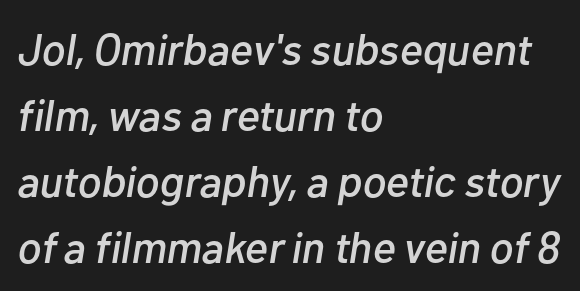
The face used here is proportionally spaced, like ordinary book or web type. The compositor pushed each line to the left boundary. Between one letter and the next there's only the usual sliver of space. You can tell it's italic because the verticals aren't actually vertical. A bare baseline throughout the passage. Line spacing here is normal.
